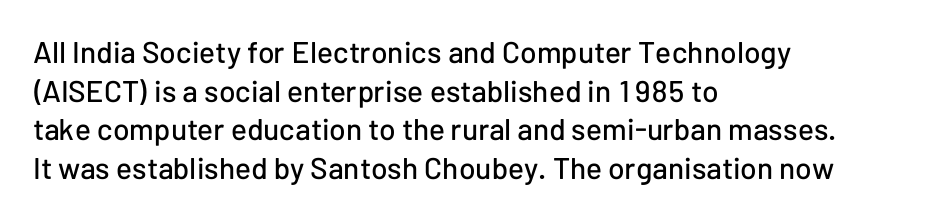
If you measured baseline to baseline, you'd find a middling distance. If you drew a ruler down the left edge, every line would touch it. The strip under each line holds only bare page. Font category for this specimen: sans-serif.
